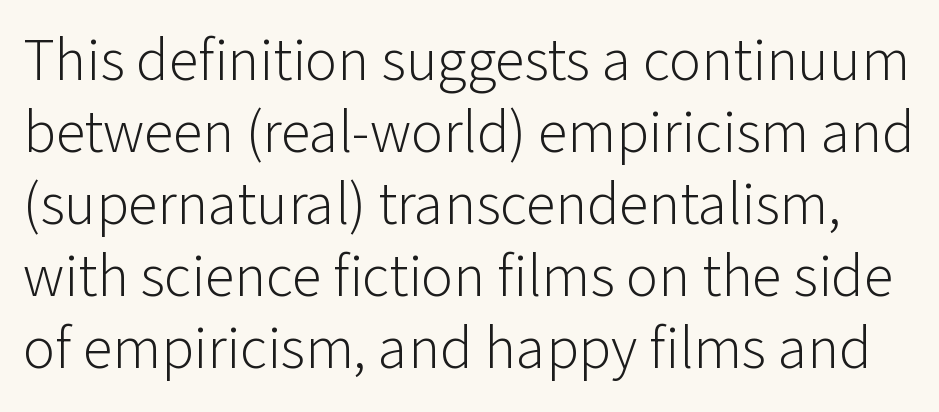
The image shows 60 px light sans-serif type, upright; set line spacing 1.2x, normal letter spacing, not underlined; low stroke contrast and a medium x-height.
